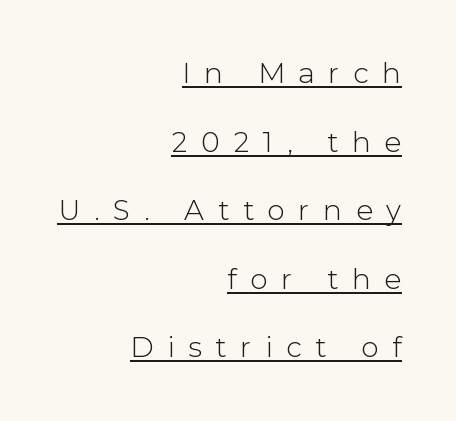
{"serif": "no", "italic": "no", "bold": "no", "weight": "light", "width": "normal", "stroke_contrast": "low", "x_height": "medium", "monospaced": "no", "underline": "yes", "align": "right", "line_spacing": "loose", "line_spacing_ratio": 2.45, "letter_spacing": "wide", "letter_spacing_em": 0.49, "glyph_px": 28}
